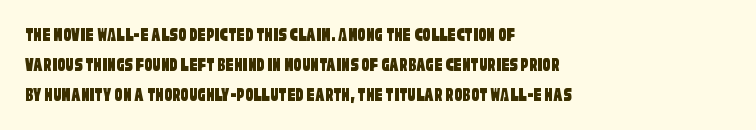
Q: Is the text underlined? A: No.
Q: How is the paragraph aligned? A: Left-aligned.
Q: Is the spacing between letters normal or unusually wide? A: Normal.
Q: Is the spacing between lines tight, normal or loose? A: Normal.
